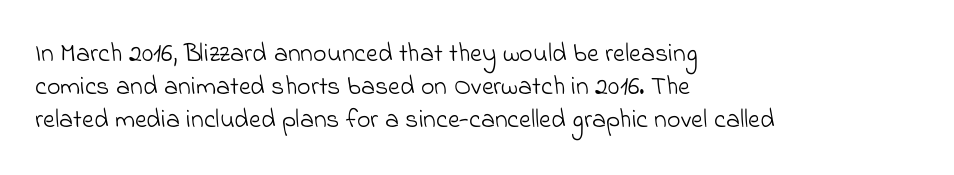
Q: Is the text bold? A: No.
Q: Is the text underlined? A: No.
Q: How is the paragraph aligned? A: Left-aligned.
Q: Is the spacing between letters normal or unusually wide? A: Normal.
Q: Is the spacing between lines tight, normal or loose? A: Normal.
